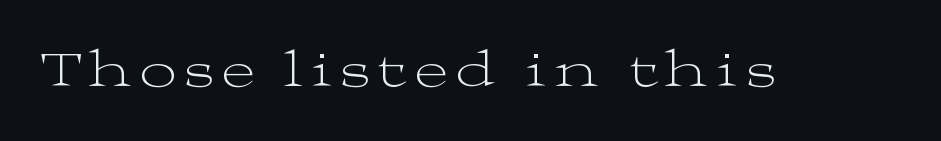
The image shows 51 px light, wide serif type, upright; set not underlined; medium stroke contrast and a medium x-height.
